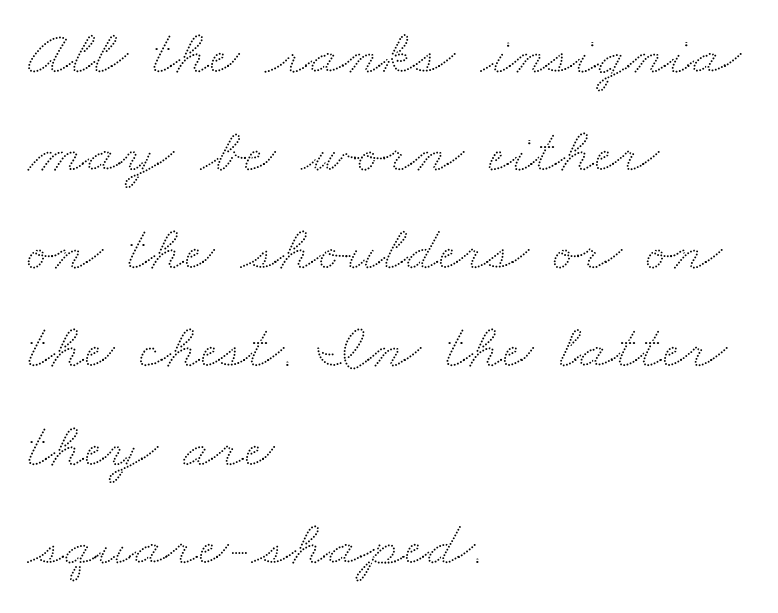
The passage shown is typed in a proportional face where columns would drift. A bare baseline throughout the passage. Notice how descenders clear the ascenders below comfortably — that's standard leading. Does the copy run flush right? No — it runs flush left.
